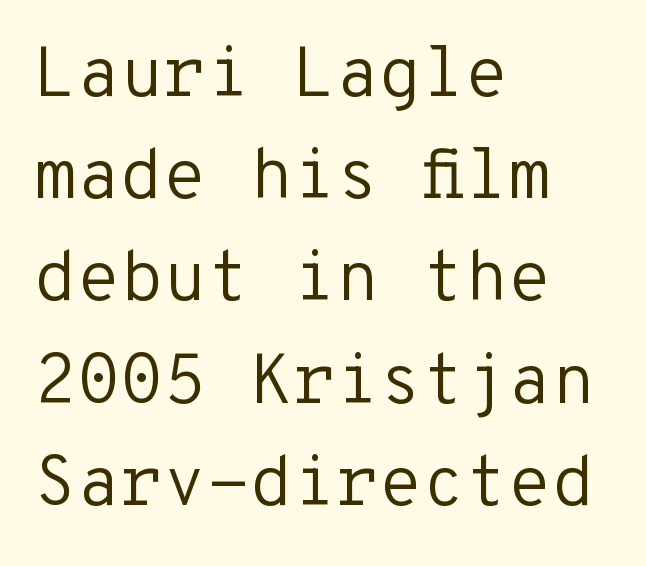
Q: Is the text bold? A: No.
Q: Is the text italic (slanted)? A: No, it is upright.
Q: Is the typeface a serif or a sans-serif typeface? A: Sans-serif.
Q: Is the text underlined? A: No.
Q: How is the paragraph aligned? A: Left-aligned.
Q: Is the spacing between letters normal or unusually wide? A: Normal.
Q: Is the spacing between lines tight, normal or loose? A: Normal.
Q: Width (condensed, normal, or wide)? A: Normal.
Q: Stroke contrast? A: Low.
Q: x-height? A: Medium.
Q: Monospaced? A: Yes.
